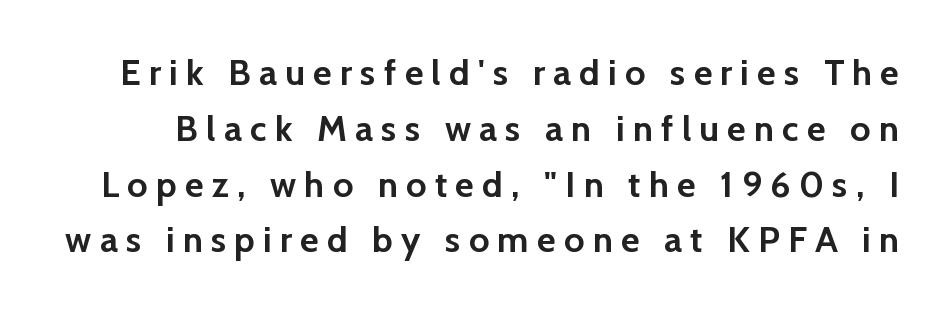
Q: Is the text bold? A: Yes.
Q: Is the text italic (slanted)? A: No, it is upright.
Q: Is the typeface a serif or a sans-serif typeface? A: Sans-serif.
Q: Is the text underlined? A: No.
Q: Is the spacing between letters normal or unusually wide? A: Unusually wide.
Q: Is the spacing between lines tight, normal or loose? A: Normal.
Q: Width (condensed, normal, or wide)? A: Normal.
Q: Stroke contrast? A: Low.
Q: x-height? A: Medium.
Q: Monospaced? A: No.
